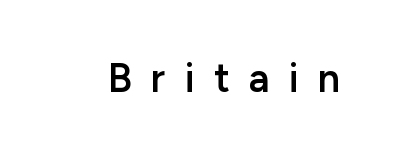
The font family rendered here belongs to the sans-serif group. These lines were composed using upright roman letters. The face used here is a semibold: visibly heavier than regular, lighter than bold. You could not count columns in this text — the font is proportionally spaced. Clear beneath every line of the passage.
